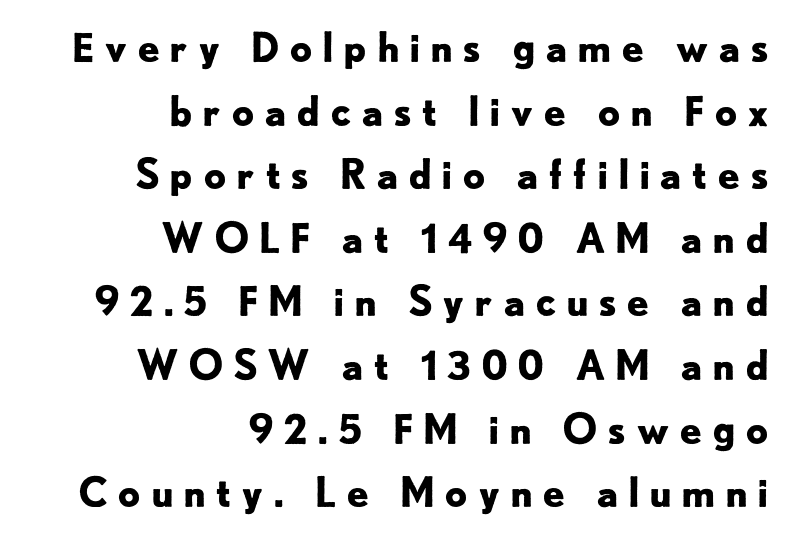
The lines are quadded right. You could not count columns in this text — the font is proportionally spaced. Spacing between characters has been opened up far beyond the box default. Quick note: underline off.
